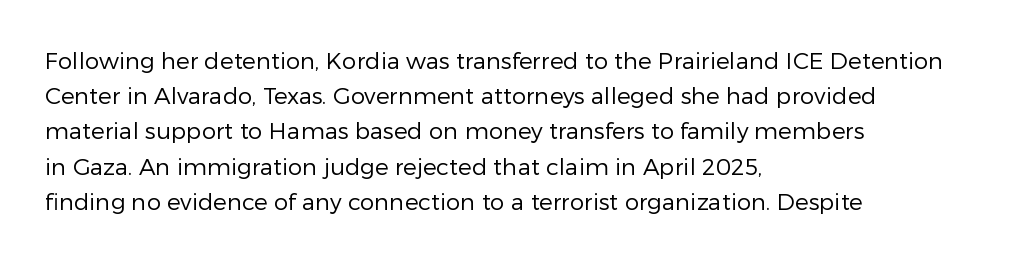
The image shows 23 px text type, upright; set left-aligned, normal line spacing (1.53x), normal letter spacing, not underlined.
